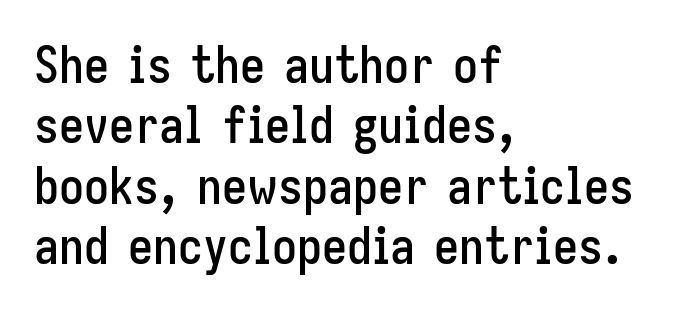
These lines were composed using upright roman letters. The rendering keeps characters at their native spacing. Serif or sans? Sans — the stroke terminals are bare. The rendering uses natural spacing where letterforms have individual widths. Decoration check: the copy has no underline. These lines stack with their left ends in a neat column.
